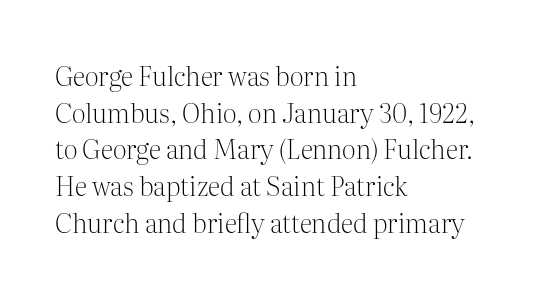
The image shows 26 px text type, upright; set left-aligned, normal line spacing (1.41x), normal letter spacing, not underlined.
